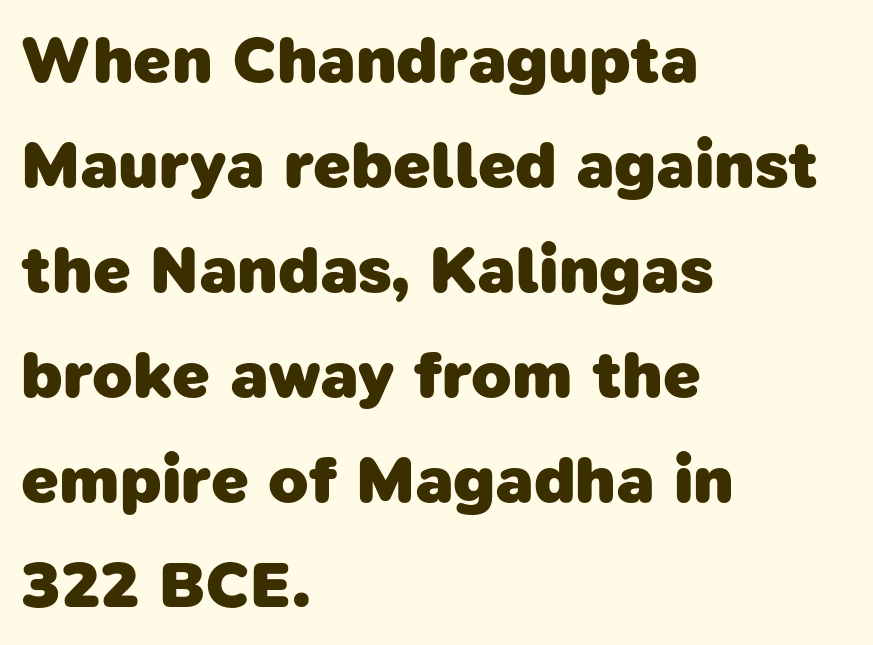
Q: Is the text bold? A: Yes.
Q: Is the typeface a serif or a sans-serif typeface? A: Sans-serif.
Q: Is the text underlined? A: No.
Q: How is the paragraph aligned? A: Left-aligned.
Q: Is the spacing between letters normal or unusually wide? A: Normal.
Q: Is the spacing between lines tight, normal or loose? A: Normal.
Q: Width (condensed, normal, or wide)? A: Normal.
Q: Stroke contrast? A: Low.
Q: x-height? A: Medium.
Q: Monospaced? A: No.
